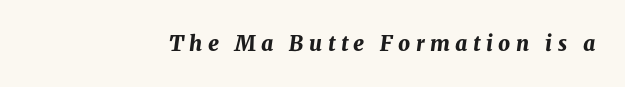
Q: Is the text bold? A: Yes.
Q: Is the text italic (slanted)? A: Yes, it leans right by about 8 degrees.
Q: Is the text underlined? A: No.
Q: Is the spacing between letters normal or unusually wide? A: Unusually wide.
